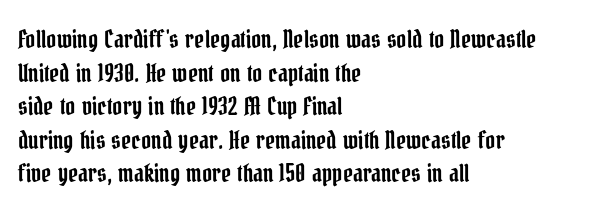
Q: Is the text italic (slanted)? A: No, it is upright.
Q: Is the text underlined? A: No.
Q: How is the paragraph aligned? A: Left-aligned.
Q: Is the spacing between letters normal or unusually wide? A: Normal.
Q: Is the spacing between lines tight, normal or loose? A: Normal.
